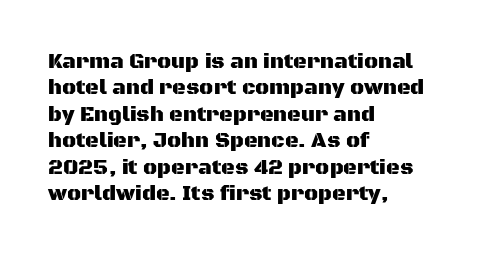
Q: Is the text italic (slanted)? A: No, it is upright.
Q: Is the text underlined? A: No.
Q: How is the paragraph aligned? A: Left-aligned.
Q: Is the spacing between letters normal or unusually wide? A: Normal.
Q: Is the spacing between lines tight, normal or loose? A: Normal.
